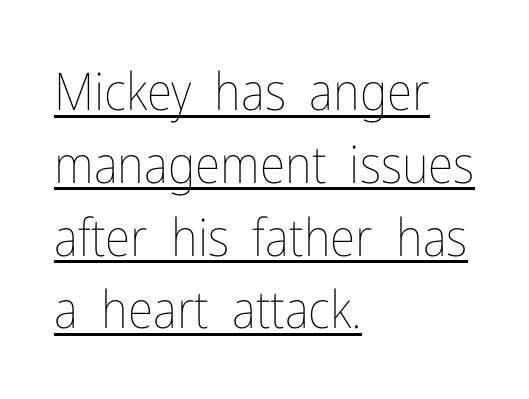
Q: Is the text bold? A: No.
Q: Is the text italic (slanted)? A: No, it is upright.
Q: Is the text underlined? A: Yes.
Q: How is the paragraph aligned? A: Left-aligned.
Q: Is the spacing between letters normal or unusually wide? A: Normal.
Q: Is the spacing between lines tight, normal or loose? A: Normal.
Q: Width (condensed, normal, or wide)? A: Condensed.
Q: Stroke contrast? A: Low.
Q: x-height? A: Medium.
Q: Monospaced? A: No.
